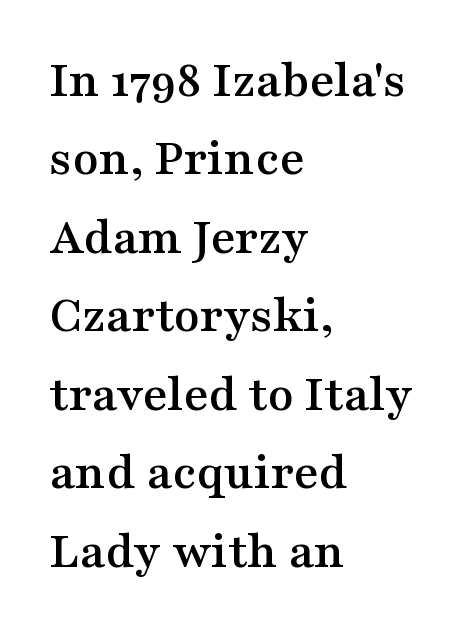
Q: Is the text italic (slanted)? A: No, it is upright.
Q: Is the typeface a serif or a sans-serif typeface? A: Serif.
Q: Is the text underlined? A: No.
Q: How is the paragraph aligned? A: Left-aligned.
Q: Is the spacing between letters normal or unusually wide? A: Normal.
Q: Is the spacing between lines tight, normal or loose? A: Normal.
Q: Width (condensed, normal, or wide)? A: Wide.
Q: Stroke contrast? A: Medium.
Q: x-height? A: Medium.
Q: Monospaced? A: No.
